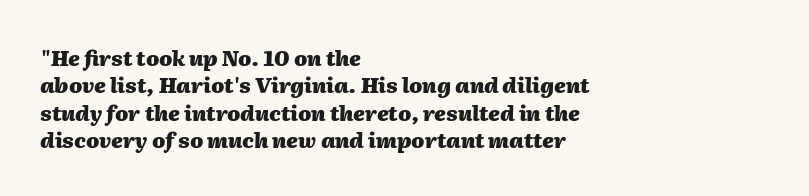
Is the block centered? No — it sits flush against the left margin. The typography opts for an oblique posture over an upright one. The line texture is even and compact thanks to regular tracking. The strokes are fattened all the way to bold.
